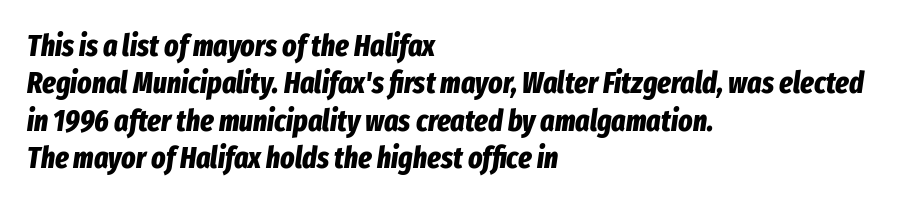
The image shows 30 px bold, condensed type, italic (leaning right); set left-aligned, normal line spacing (1.25x), normal letter spacing, not underlined; low stroke contrast and a medium x-height.
